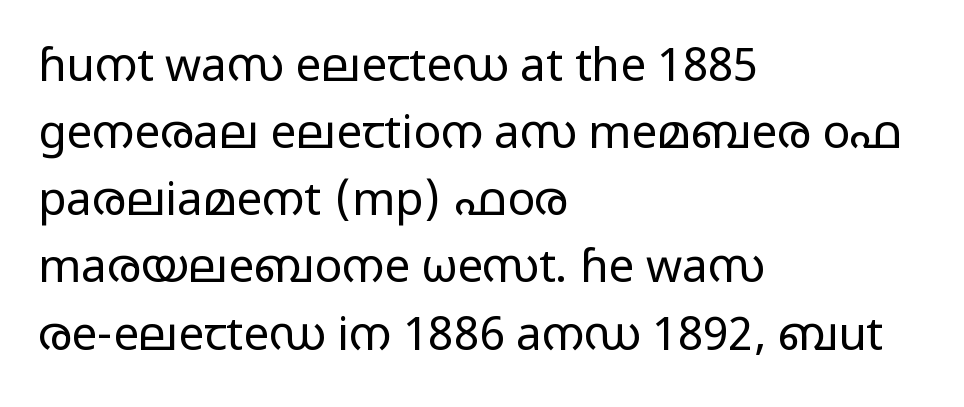
{"serif": "no", "italic": "no", "bold": "no", "weight": "regular", "width": "wide", "stroke_contrast": "low", "x_height": "medium", "monospaced": "no", "underline": "no", "align": "left", "line_spacing": "normal", "line_spacing_ratio": 1.46, "letter_spacing": "normal", "letter_spacing_em": 0.0, "glyph_px": 46}
